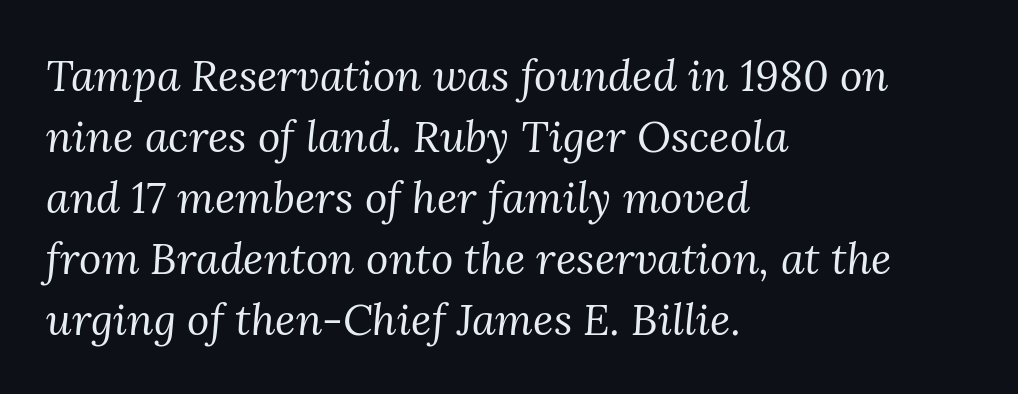
{"serif": "yes", "italic": "yes", "lean": "right", "slant_degrees": 3, "bold": "no", "weight": "regular", "width": "normal", "stroke_contrast": "medium", "x_height": "medium", "monospaced": "no", "underline": "no", "align": "left", "line_spacing": "normal", "line_spacing_ratio": 1.42, "letter_spacing": "normal", "letter_spacing_em": 0.0, "glyph_px": 43}
